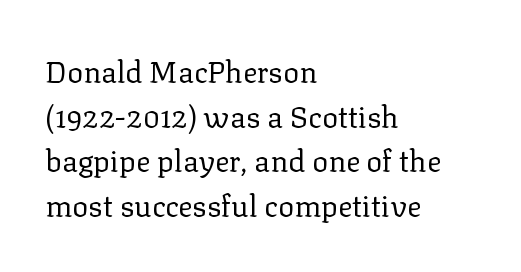
The image shows 30 px regular-weight serif type, upright; set left-aligned, normal line spacing (1.49x), normal letter spacing, not underlined; low stroke contrast and a medium x-height.
